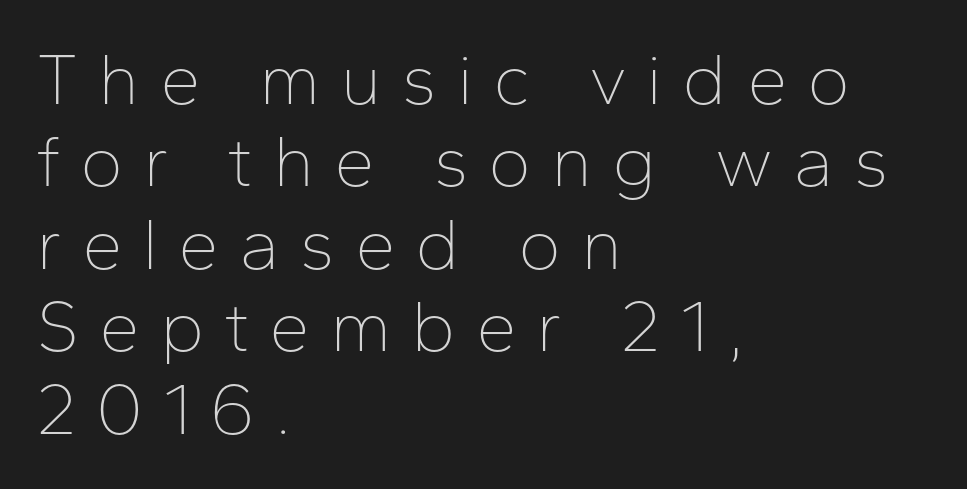
The image shows 73 px thin sans-serif type, upright; set left-aligned, tight line spacing (1.13x), unusually wide letter spacing (+0.27 em), not underlined; low stroke contrast and a medium x-height.
